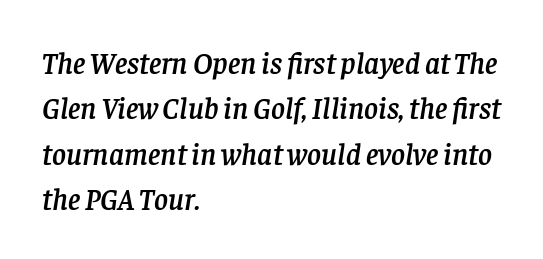
The typesetter chose a ragged-right arrangement here. Note the varied advance widths — an 'i' is clearly narrower than an 'm'. Every character sits at an angle, as italics do. The type family on display is of the serif kind. Each row of text sits above clean, open space.
